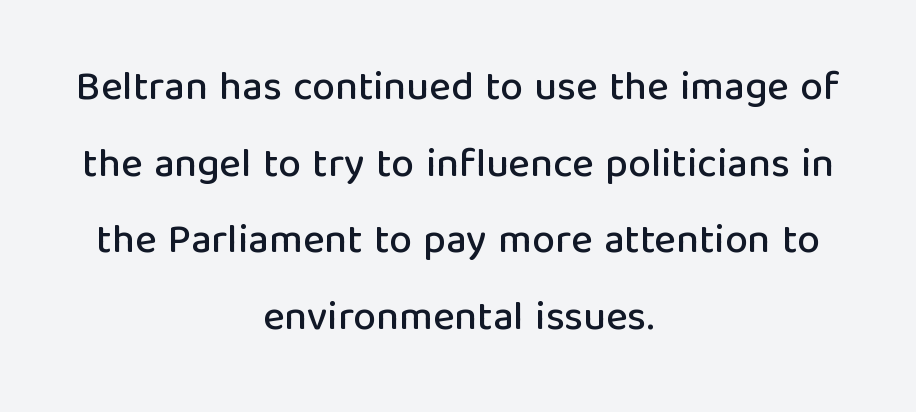
Q: Is the text italic (slanted)? A: No, it is upright.
Q: Is the typeface a serif or a sans-serif typeface? A: Sans-serif.
Q: Is the text underlined? A: No.
Q: How is the paragraph aligned? A: Centered.
Q: Is the spacing between letters normal or unusually wide? A: Normal.
Q: Width (condensed, normal, or wide)? A: Normal.
Q: Stroke contrast? A: Low.
Q: x-height? A: Medium.
Q: Monospaced? A: No.
